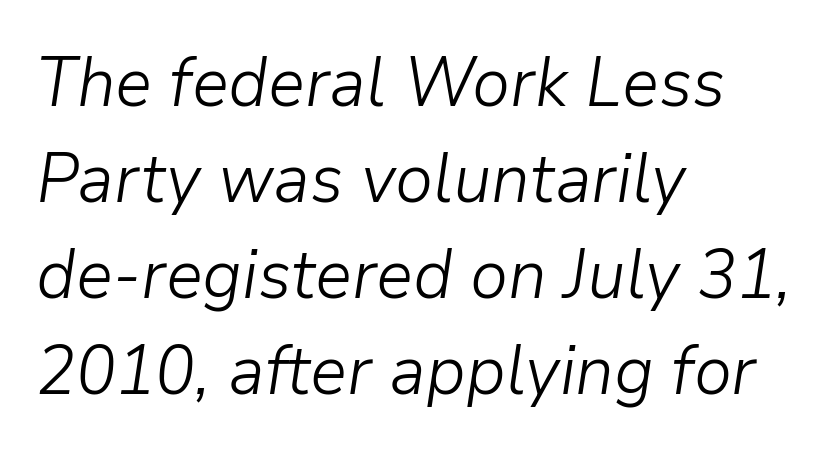
{"italic": "yes", "lean": "right", "slant_degrees": 9, "bold": "no", "weight": "light", "width": "normal", "stroke_contrast": "low", "x_height": "medium", "monospaced": "no", "underline": "no", "align": "left", "line_spacing": "normal", "line_spacing_ratio": 1.39, "letter_spacing": "normal", "letter_spacing_em": 0.0, "glyph_px": 69}
